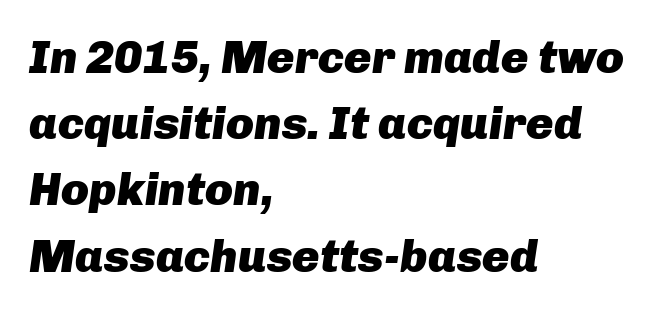
{"italic": "yes", "lean": "right", "slant_degrees": 8, "bold": "yes", "weight": "heavy", "width": "normal", "stroke_contrast": "low", "x_height": "medium", "monospaced": "no", "underline": "no", "align": "left", "line_spacing": "normal", "line_spacing_ratio": 1.44, "letter_spacing": "normal", "letter_spacing_em": 0.0, "glyph_px": 46}
